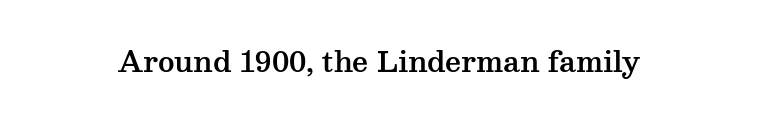
Do the characters align in a grid? No, the font is proportional. Underline: absent. What kind of face is this? One with serifs. Nothing unusual about the tracking: characters are spaced as the font intends. In terms of posture, this sample is upright.
